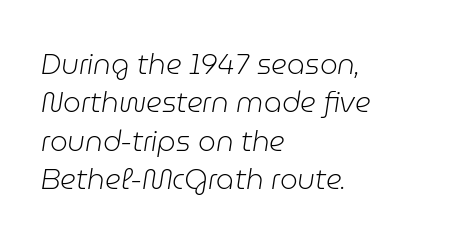
Q: Is the text bold? A: No.
Q: Is the text italic (slanted)? A: Yes, it leans right by about 9 degrees.
Q: Is the text underlined? A: No.
Q: How is the paragraph aligned? A: Left-aligned.
Q: Is the spacing between letters normal or unusually wide? A: Normal.
Q: Is the spacing between lines tight, normal or loose? A: Normal.
Q: Width (condensed, normal, or wide)? A: Normal.
Q: Stroke contrast? A: Low.
Q: x-height? A: Medium.
Q: Monospaced? A: No.
